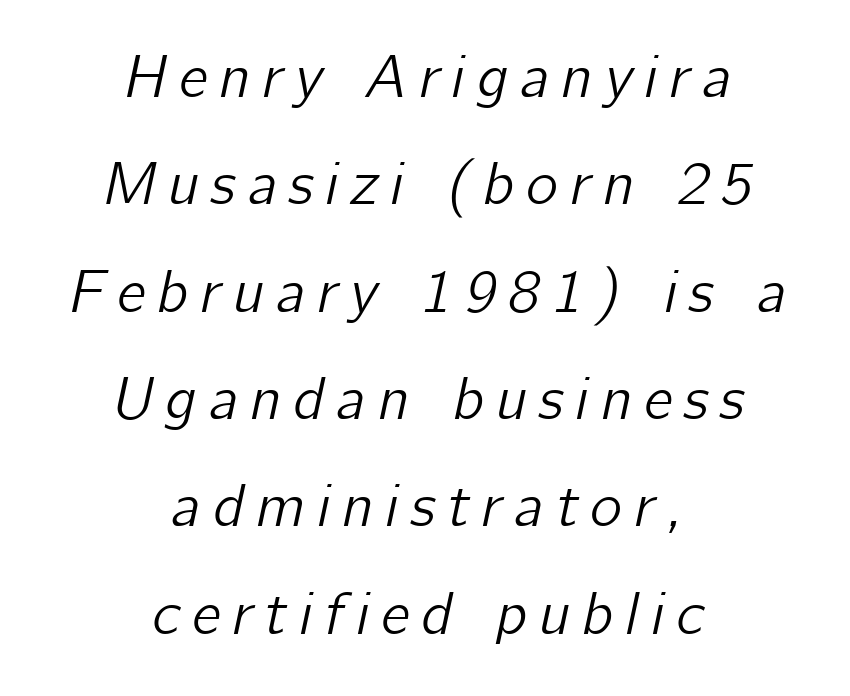
Which margin do the lines hug? Neither — every line sits in the middle. The area under the type is left untouched. The font's italic variant was chosen for this text. Varying glyph widths throughout — classic text-font behaviour.
